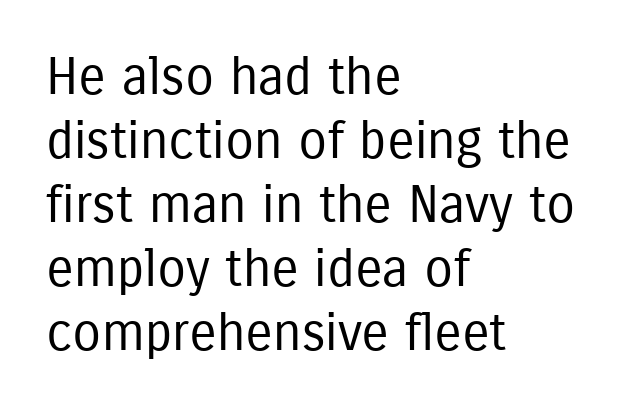
{"serif": "no", "italic": "no", "bold": "no", "weight": "regular", "width": "condensed", "stroke_contrast": "low", "x_height": "medium", "monospaced": "no", "underline": "no", "align": "left", "line_spacing_ratio": 1.23, "letter_spacing": "normal", "letter_spacing_em": 0.0, "glyph_px": 52}
